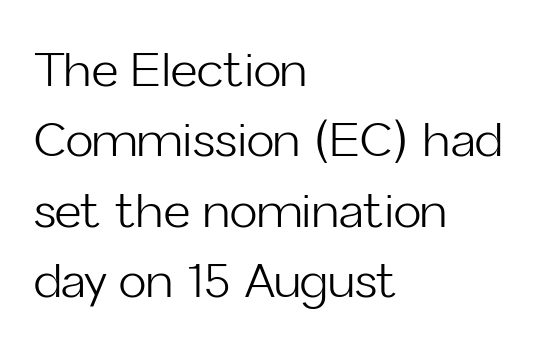
Q: Is the text bold? A: No.
Q: Is the text italic (slanted)? A: No, it is upright.
Q: Is the typeface a serif or a sans-serif typeface? A: Sans-serif.
Q: Is the text underlined? A: No.
Q: How is the paragraph aligned? A: Left-aligned.
Q: Is the spacing between letters normal or unusually wide? A: Normal.
Q: Is the spacing between lines tight, normal or loose? A: Normal.
Q: Width (condensed, normal, or wide)? A: Normal.
Q: Stroke contrast? A: Low.
Q: x-height? A: Medium.
Q: Monospaced? A: No.
